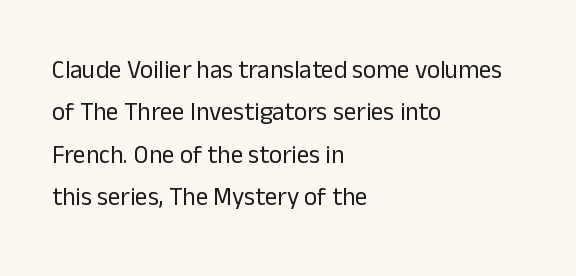
Q: Is the text bold? A: No.
Q: Is the text italic (slanted)? A: No, it is upright.
Q: Is the text underlined? A: No.
Q: How is the paragraph aligned? A: Left-aligned.
Q: Is the spacing between letters normal or unusually wide? A: Normal.
Q: Is the spacing between lines tight, normal or loose? A: Normal.
